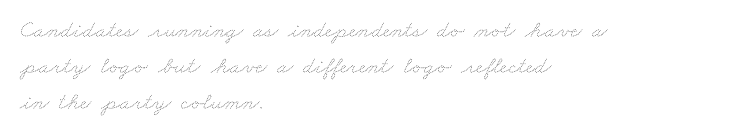
The weight tops out at a normal text grade. Rows of type keep a routine distance in the vertical direction. Underlining? Definitely not there. You could call the tracking neutral — neither tight nor loose.
